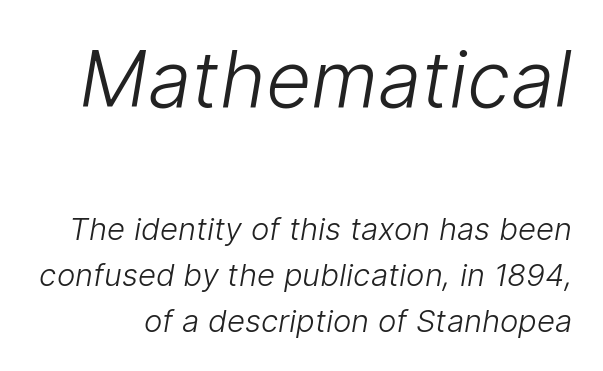
How are the letters spaced? Ordinarily, with no added tracking. The passage shown is typed in a proportional face where columns would drift. The face looks like a standard text weight, possibly lighter. How would I describe the line gaps? Plain and ordinary.
